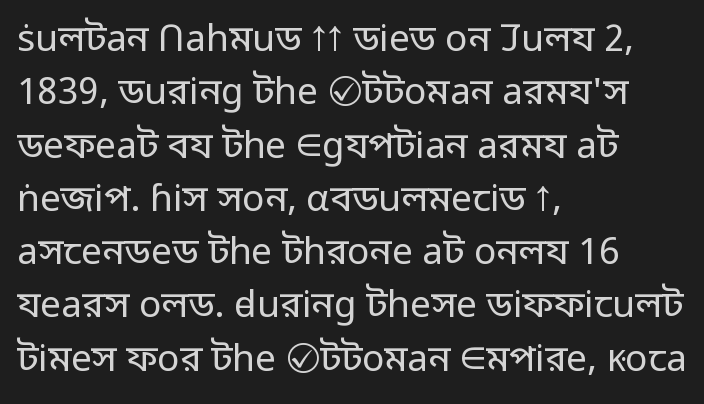
The image shows 37 px regular-weight sans-serif type, upright; set left-aligned, normal line spacing (1.44x), normal letter spacing, not underlined; low stroke contrast and a medium x-height.
